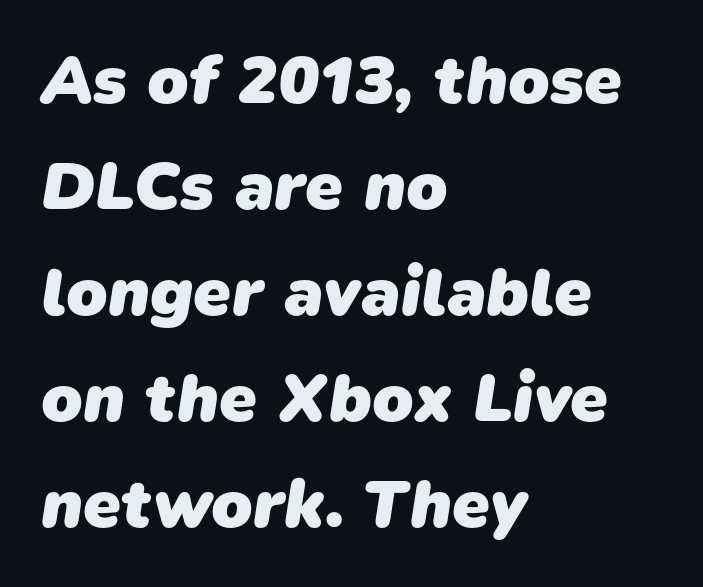
Q: Is the text bold? A: Yes.
Q: Is the typeface a serif or a sans-serif typeface? A: Sans-serif.
Q: Is the text underlined? A: No.
Q: How is the paragraph aligned? A: Left-aligned.
Q: Is the spacing between letters normal or unusually wide? A: Normal.
Q: Is the spacing between lines tight, normal or loose? A: Normal.
Q: Width (condensed, normal, or wide)? A: Normal.
Q: Stroke contrast? A: Low.
Q: x-height? A: Medium.
Q: Monospaced? A: No.
